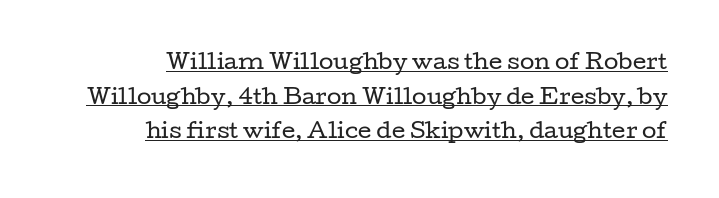
Layout note: lines flush right. Leading: standard. This rendering features underlined lettering. Is the type heavy? It reads as light-to-regular instead.
